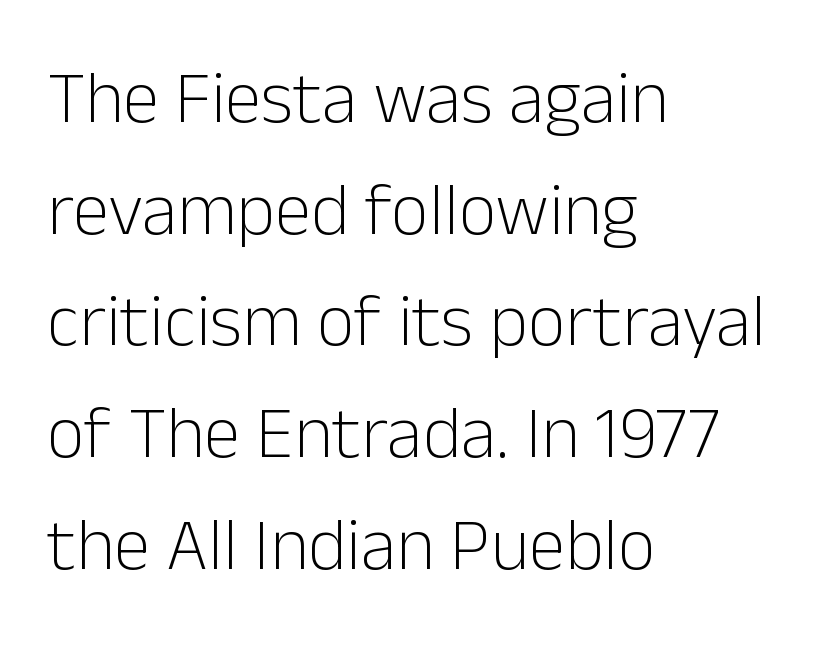
Q: Is the text bold? A: No.
Q: Is the text italic (slanted)? A: No, it is upright.
Q: Is the typeface a serif or a sans-serif typeface? A: Sans-serif.
Q: Is the text underlined? A: No.
Q: How is the paragraph aligned? A: Left-aligned.
Q: Is the spacing between letters normal or unusually wide? A: Normal.
Q: Is the spacing between lines tight, normal or loose? A: Normal.
Q: Width (condensed, normal, or wide)? A: Normal.
Q: Stroke contrast? A: Low.
Q: x-height? A: Medium.
Q: Monospaced? A: No.
